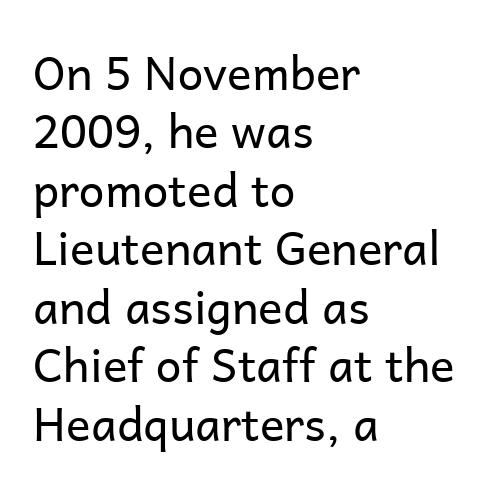
Here the glyphs are tracked normally, forming tight word shapes. Whoever set this chose a conventional vertical rhythm. Note the varied advance widths — an 'i' is clearly narrower than an 'm'. The passage shown is not bold in any degree. The setting favours the left margin, as ordinary paragraphs usually do.
